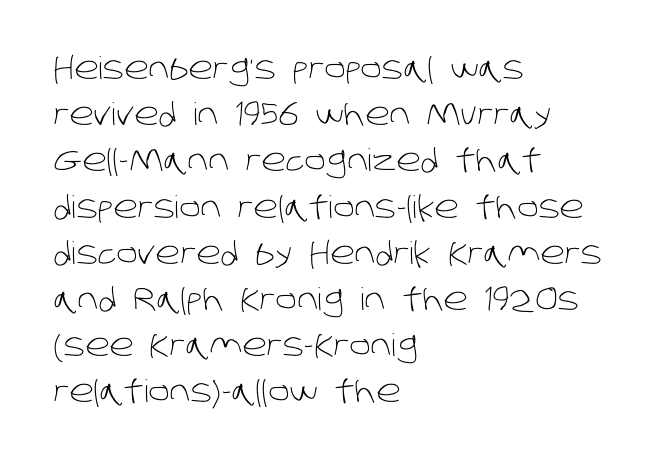
Q: Is the text bold? A: No.
Q: Is the typeface a serif or a sans-serif typeface? A: Sans-serif.
Q: Is the text underlined? A: No.
Q: How is the paragraph aligned? A: Left-aligned.
Q: Is the spacing between letters normal or unusually wide? A: Normal.
Q: Is the spacing between lines tight, normal or loose? A: Normal.
Q: Width (condensed, normal, or wide)? A: Normal.
Q: Stroke contrast? A: Low.
Q: x-height? A: Large.
Q: Monospaced? A: No.
